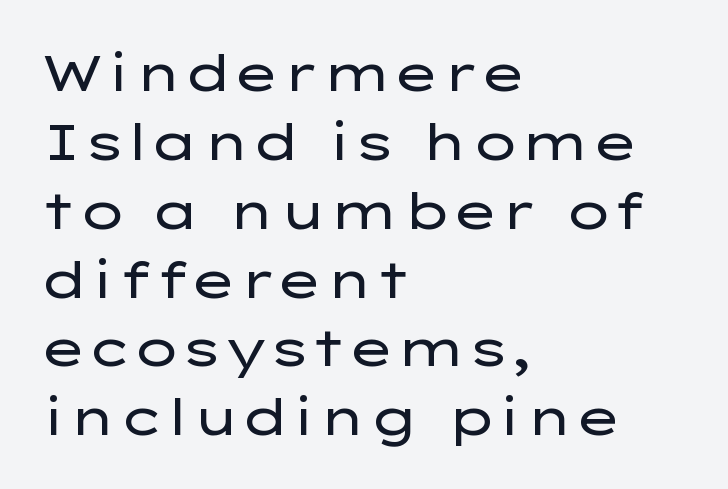
{"serif": "no", "italic": "no", "bold": "no", "weight": "regular", "width": "wide", "stroke_contrast": "low", "x_height": "medium", "monospaced": "no", "underline": "no", "align": "left", "line_spacing": "normal", "line_spacing_ratio": 1.35, "letter_spacing": "normal", "letter_spacing_em": 0.0, "glyph_px": 51}
